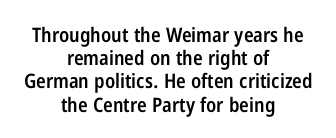
{"italic": "no", "bold": "semi", "underline": "no", "align": "center", "line_spacing_ratio": 1.16, "letter_spacing": "normal", "letter_spacing_em": 0.0, "glyph_px": 20}
